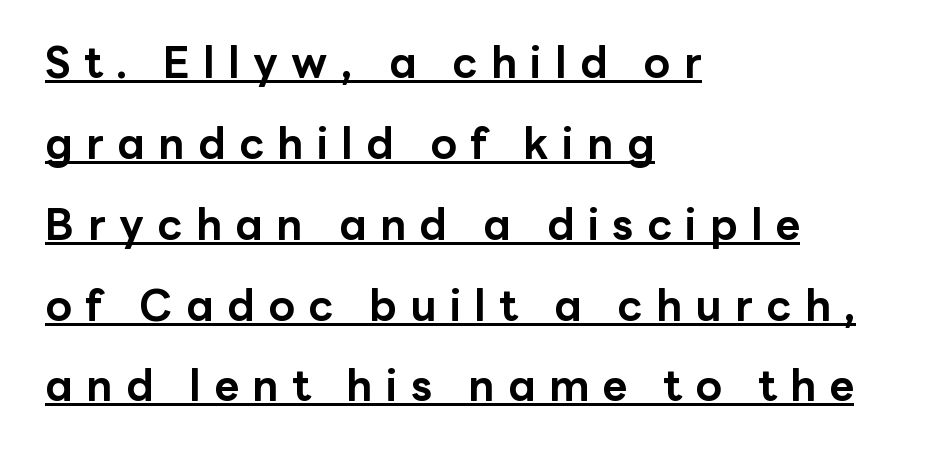
Q: Is the text bold? A: Yes.
Q: Is the text italic (slanted)? A: No, it is upright.
Q: Is the typeface a serif or a sans-serif typeface? A: Sans-serif.
Q: Is the text underlined? A: Yes.
Q: How is the paragraph aligned? A: Left-aligned.
Q: Is the spacing between letters normal or unusually wide? A: Unusually wide.
Q: Width (condensed, normal, or wide)? A: Normal.
Q: Stroke contrast? A: Low.
Q: x-height? A: Medium.
Q: Monospaced? A: No.
